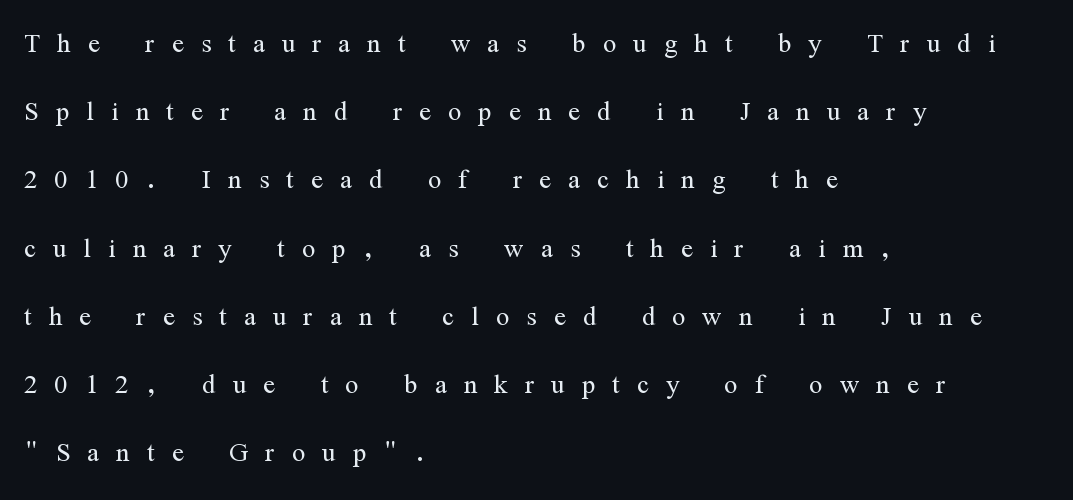
Successive baselines arrive slowly, with a big drop between each. Designer's note — italics off, roman on. Weight class: somewhere from thin through regular. Character widths vary here, with narrow letters taking less room than wide ones. This sample uses expanded letter spacing, leaving extra air between glyphs.
